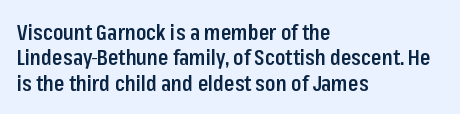
The image shows 21 px text type, upright; set left-aligned, line spacing 1.21x, normal letter spacing, not underlined.
